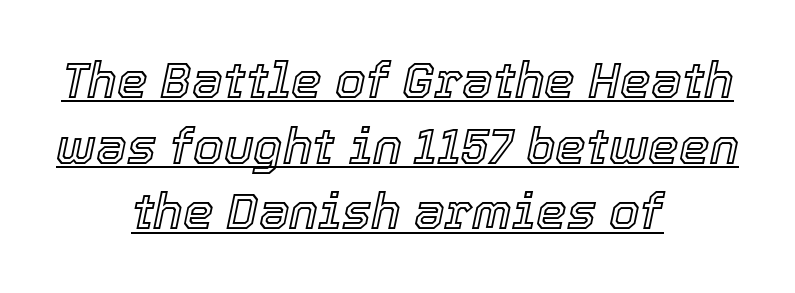
The image shows 49 px text type, italic (leaning right); set centered, normal line spacing (1.34x), normal letter spacing, underlined; a medium x-height.
